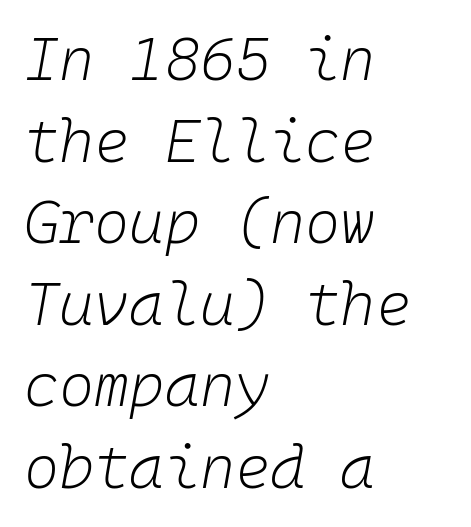
{"italic": "yes", "lean": "right", "slant_degrees": 10, "bold": "no", "weight": "light", "width": "normal", "stroke_contrast": "low", "x_height": "medium", "underline": "no", "align": "left", "line_spacing": "normal", "line_spacing_ratio": 1.36, "letter_spacing": "normal", "letter_spacing_em": 0.0, "glyph_px": 60}
